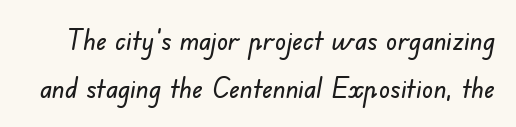
The image shows 28 px sans-serif type; set line spacing 1.72x, normal letter spacing, not underlined; low stroke contrast and a small x-height.
